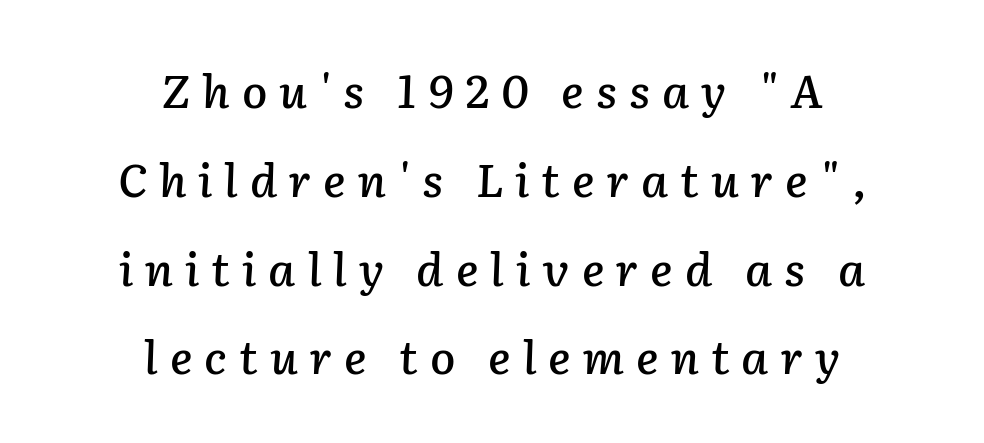
The space beneath each line is pristine and unruled. The whole block is typeset with a tilt. Which margin do the lines hug? Neither — every line sits in the middle. These lines have a slow, spaced-out rhythm from letter to letter. Successive baselines arrive slowly, with a big drop between each.
